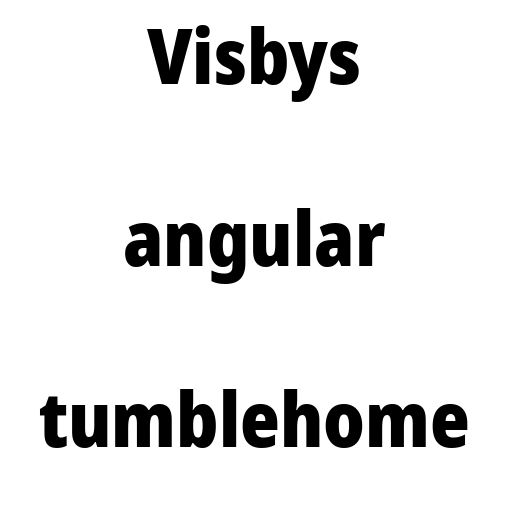
{"serif": "no", "italic": "no", "bold": "yes", "weight": "heavy", "width": "normal", "stroke_contrast": "low", "x_height": "medium", "monospaced": "no", "underline": "no", "align": "center", "line_spacing": "loose", "line_spacing_ratio": 2.39, "letter_spacing": "normal", "letter_spacing_em": 0.0, "glyph_px": 76}
